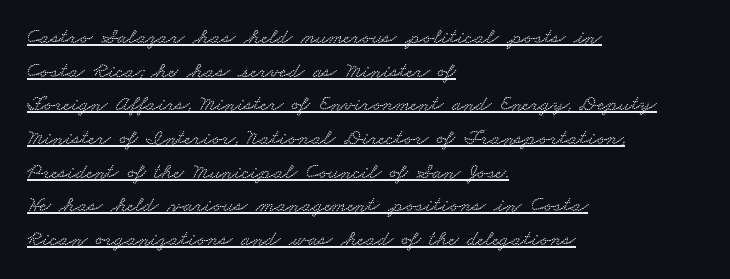
{"underline": "yes", "align": "left", "line_spacing": "normal", "line_spacing_ratio": 1.53, "letter_spacing": "normal", "letter_spacing_em": 0.0, "glyph_px": 22}
